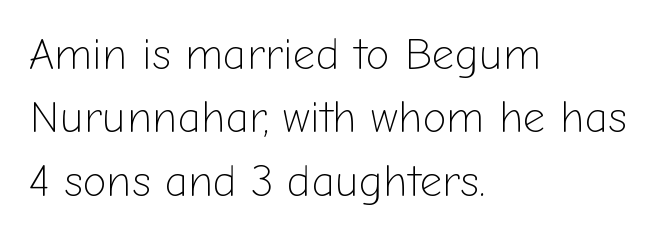
Q: Is the text bold? A: No.
Q: Is the text italic (slanted)? A: No, it is upright.
Q: Is the typeface a serif or a sans-serif typeface? A: Sans-serif.
Q: Is the text underlined? A: No.
Q: How is the paragraph aligned? A: Left-aligned.
Q: Is the spacing between letters normal or unusually wide? A: Normal.
Q: Is the spacing between lines tight, normal or loose? A: Normal.
Q: Width (condensed, normal, or wide)? A: Normal.
Q: Stroke contrast? A: Low.
Q: x-height? A: Medium.
Q: Monospaced? A: No.
